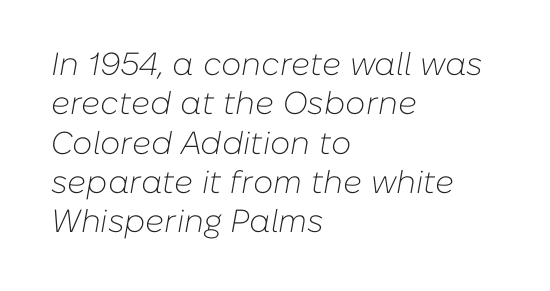
{"italic": "yes", "lean": "right", "slant_degrees": 10, "bold": "no", "weight": "light", "width": "normal", "stroke_contrast": "low", "x_height": "medium", "monospaced": "no", "underline": "no", "align": "left", "line_spacing_ratio": 1.23, "letter_spacing": "normal", "letter_spacing_em": 0.0, "glyph_px": 32}
